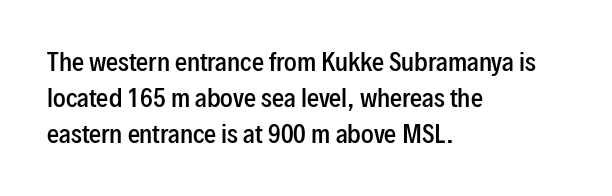
{"italic": "no", "bold": "semi", "underline": "no", "align": "left", "line_spacing": "normal", "line_spacing_ratio": 1.49, "letter_spacing": "normal", "letter_spacing_em": 0.0, "glyph_px": 24}
